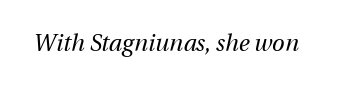
The image shows 23 px text type, italic (leaning right); set normal letter spacing, not underlined.
